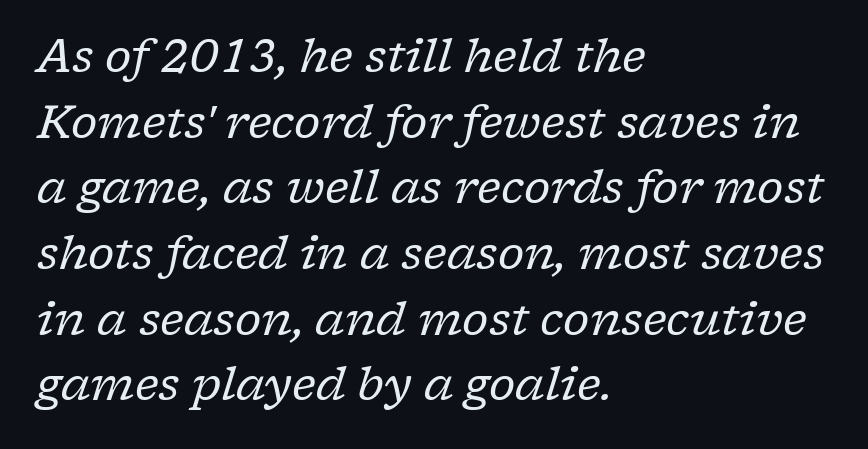
Q: Is the text bold? A: No.
Q: Is the text italic (slanted)? A: Yes, it leans right by about 17 degrees.
Q: Is the typeface a serif or a sans-serif typeface? A: Serif.
Q: Is the text underlined? A: No.
Q: How is the paragraph aligned? A: Left-aligned.
Q: Is the spacing between letters normal or unusually wide? A: Normal.
Q: Is the spacing between lines tight, normal or loose? A: Normal.
Q: Width (condensed, normal, or wide)? A: Normal.
Q: Stroke contrast? A: Low.
Q: x-height? A: Medium.
Q: Monospaced? A: No.
